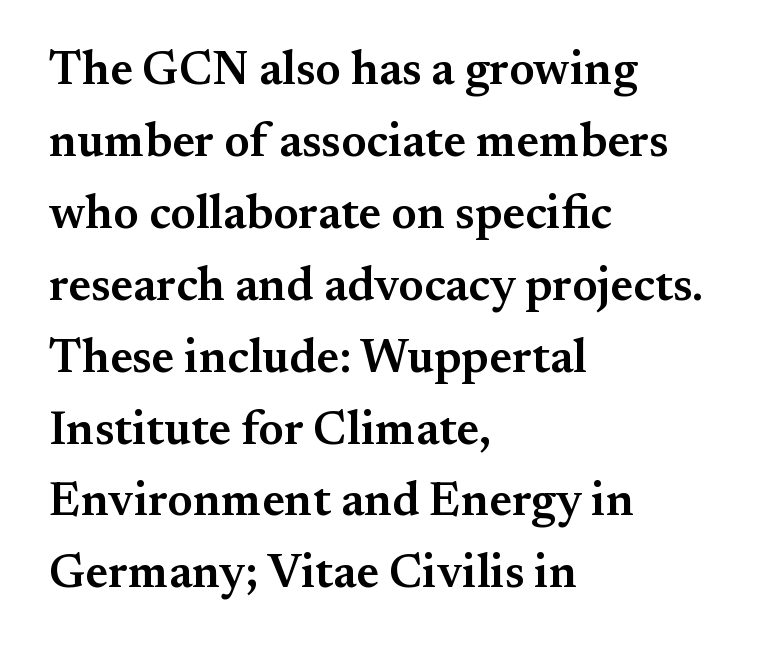
Type style note: has serifs. A normal amount of white space separates one row of letters from the next. The passage shown is typed in a proportional face where columns would drift. The string is rendered with underlining switched off. Semibold letterforms, between regular and bold.
